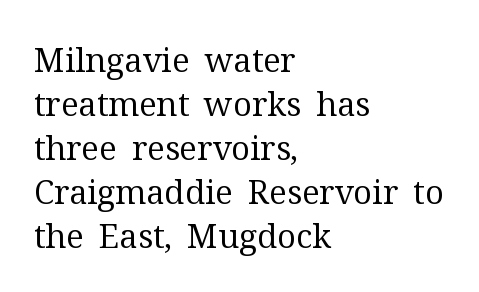
{"serif": "yes", "italic": "no", "bold": "no", "weight": "regular", "width": "normal", "stroke_contrast": "medium", "x_height": "medium", "monospaced": "no", "underline": "no", "align": "left", "line_spacing": "normal", "line_spacing_ratio": 1.33, "letter_spacing": "normal", "letter_spacing_em": 0.0, "glyph_px": 33}
